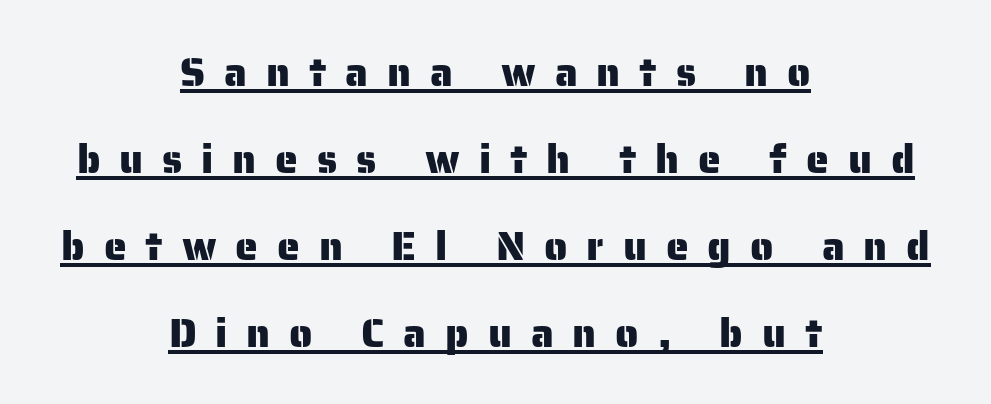
Q: Is the text italic (slanted)? A: No, it is upright.
Q: Is the typeface a serif or a sans-serif typeface? A: Sans-serif.
Q: Is the text underlined? A: Yes.
Q: How is the paragraph aligned? A: Centered.
Q: Is the spacing between letters normal or unusually wide? A: Unusually wide.
Q: Is the spacing between lines tight, normal or loose? A: Loose.
Q: Width (condensed, normal, or wide)? A: Normal.
Q: Stroke contrast? A: Low.
Q: x-height? A: Medium.
Q: Monospaced? A: No.
